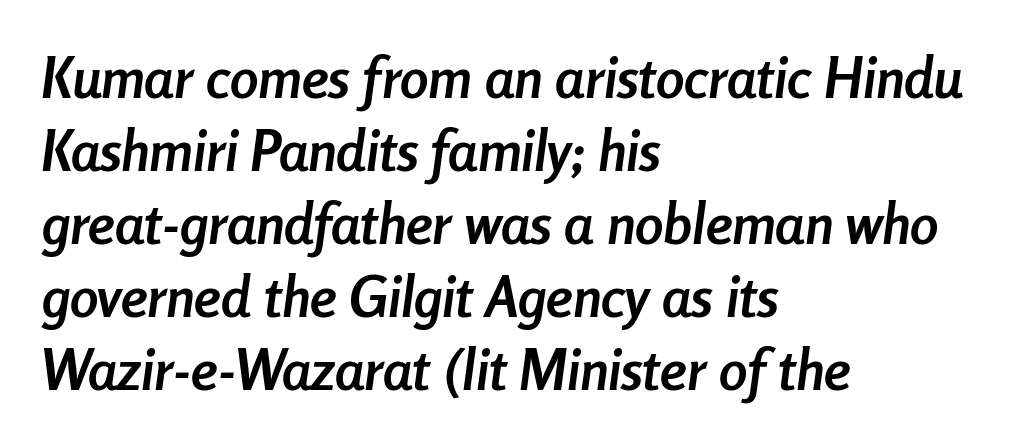
{"italic": "yes", "lean": "right", "slant_degrees": 8, "bold": "yes", "weight": "semibold", "width": "condensed", "stroke_contrast": "low", "x_height": "medium", "monospaced": "no", "underline": "no", "align": "left", "line_spacing": "normal", "line_spacing_ratio": 1.28, "letter_spacing": "normal", "letter_spacing_em": 0.0, "glyph_px": 57}
